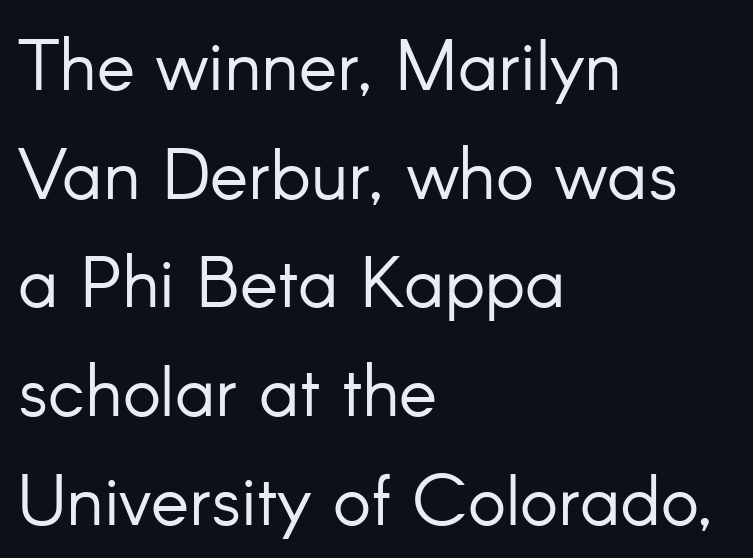
There is no visible air inserted between adjacent glyphs. Is this a fixed-width face? No — the glyphs have proportional, varying widths. Ink coverage per letter is moderate at most. Line starts are locked; line ends wander. No feet cap the strokes, marking this as sans-serif type. No word sits above an underline.
